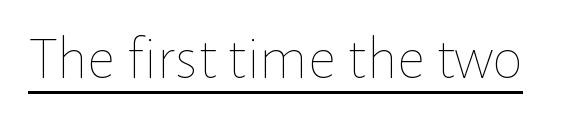
The image shows 62 px thin type, upright; set normal letter spacing, underlined; low stroke contrast and a medium x-height.
